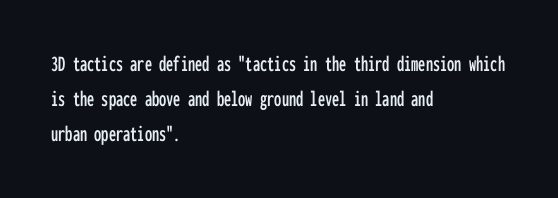
{"italic": "no", "underline": "no", "align": "left", "line_spacing": "normal", "line_spacing_ratio": 1.53, "letter_spacing": "normal", "letter_spacing_em": 0.0, "glyph_px": 23}
